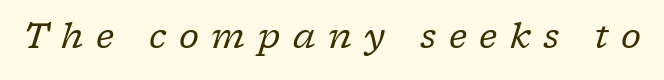
Q: Is the text bold? A: No.
Q: Is the text italic (slanted)? A: Yes, it leans right by about 17 degrees.
Q: Is the typeface a serif or a sans-serif typeface? A: Serif.
Q: Is the text underlined? A: No.
Q: Is the spacing between letters normal or unusually wide? A: Unusually wide.
Q: Width (condensed, normal, or wide)? A: Normal.
Q: Stroke contrast? A: Low.
Q: x-height? A: Medium.
Q: Monospaced? A: No.
